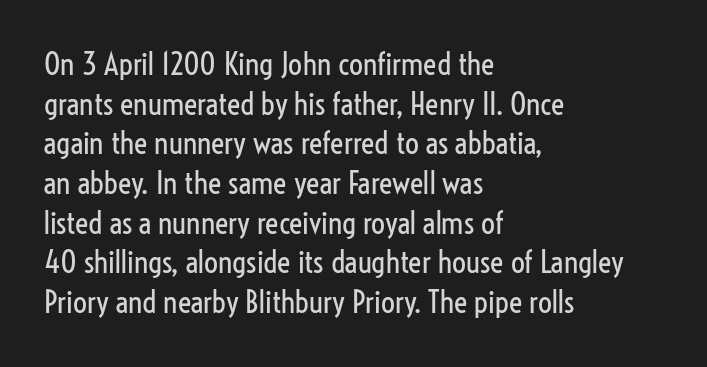
Nobody touched the tracking dial on this one. The rows are spaced the way most documents space them. Unlike a traditional serif, this face leaves its strokes unadorned. Stem width sits at or under what a default text font uses. No italicization has been applied; the sample stays upright. Any mark beneath the type? The region is blank.
